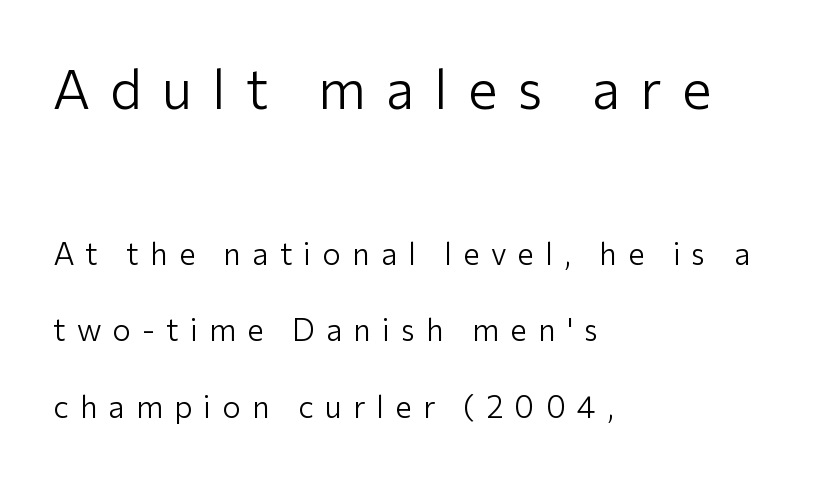
This is not heavy type; no bold has been used. Is this a fixed-width face? No — the glyphs have proportional, varying widths. Here the glyphs are tracked loosely, breaking word shapes into spaced letters. Alignment: flush left. The earlier block is typeset at a bigger size than the later block. Vertical spacing — loose.
